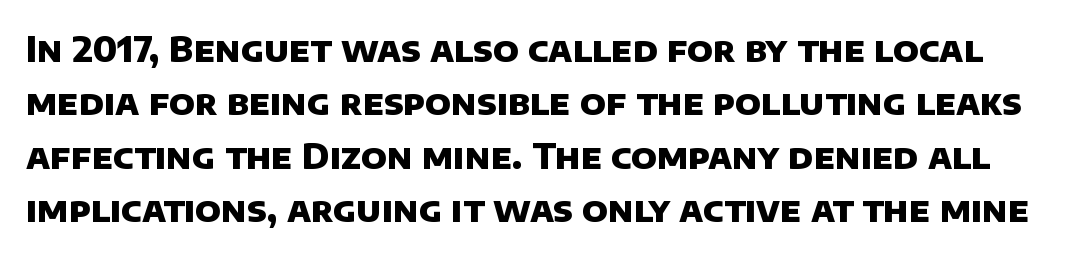
Here the glyphs are tracked normally, forming tight word shapes. You can tell from the bare stems that sans-serif type was used. Vertical spacing — default. Each letter keeps its own natural width here, so spacing adapts to shape.
